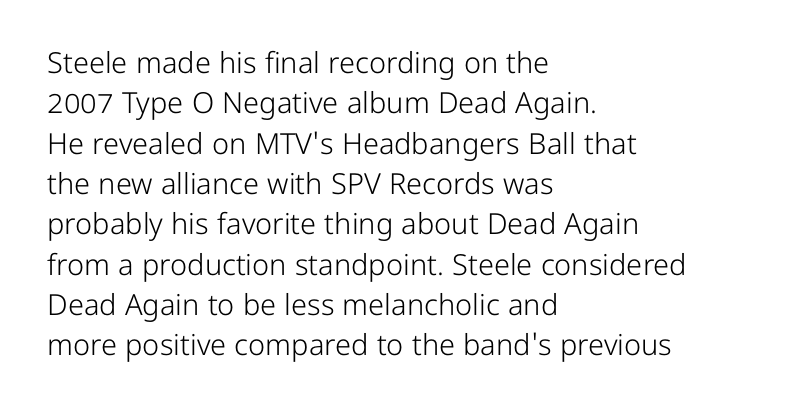
Q: Is the text bold? A: No.
Q: Is the text italic (slanted)? A: No, it is upright.
Q: Is the typeface a serif or a sans-serif typeface? A: Sans-serif.
Q: Is the text underlined? A: No.
Q: How is the paragraph aligned? A: Left-aligned.
Q: Is the spacing between letters normal or unusually wide? A: Normal.
Q: Is the spacing between lines tight, normal or loose? A: Normal.
Q: Width (condensed, normal, or wide)? A: Normal.
Q: Stroke contrast? A: Low.
Q: x-height? A: Medium.
Q: Monospaced? A: No.
